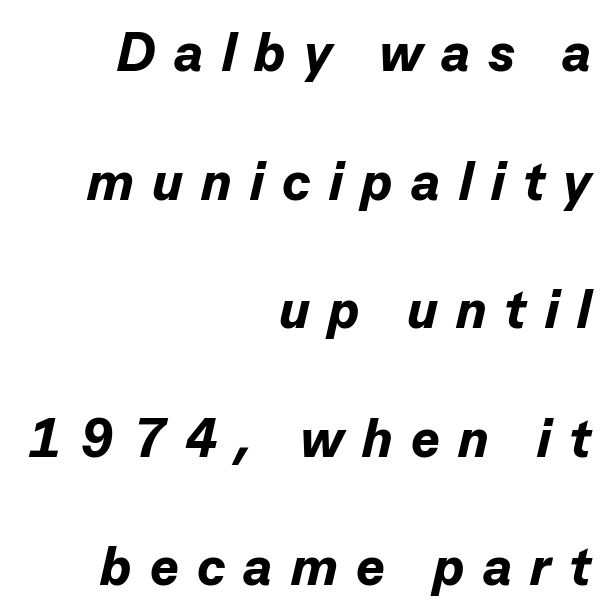
Q: Is the text bold? A: Yes.
Q: Is the text italic (slanted)? A: Yes, it leans right by about 13 degrees.
Q: Is the text underlined? A: No.
Q: How is the paragraph aligned? A: Right-aligned.
Q: Is the spacing between letters normal or unusually wide? A: Unusually wide.
Q: Is the spacing between lines tight, normal or loose? A: Loose.
Q: Width (condensed, normal, or wide)? A: Normal.
Q: Stroke contrast? A: Low.
Q: x-height? A: Medium.
Q: Monospaced? A: No.
